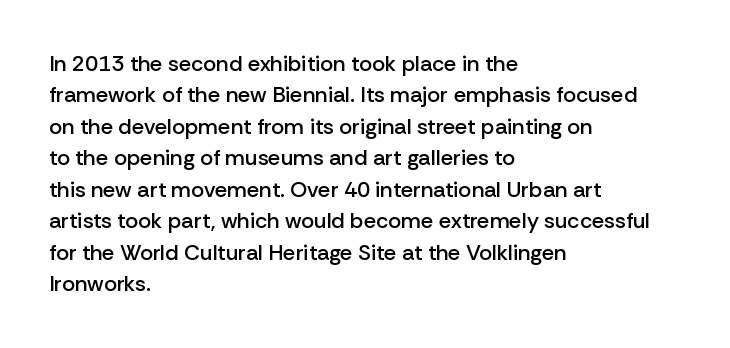
The image shows 22 px text type, upright; set left-aligned, normal line spacing (1.43x), normal letter spacing, not underlined.
